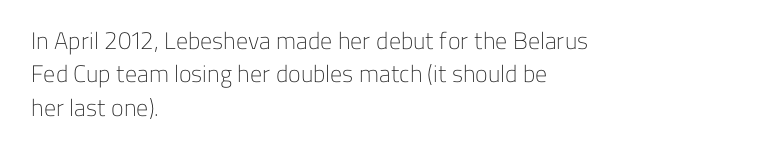
The letterforms sit at book weight or below. Posture: straight, roman, zero tilt. Tracking value appears to be zero — textbook default spacing. The passage shown stacks its lines at a standard gap. Is the block centered? No — it sits flush against the left margin. The foot of each line stays bare and open.
